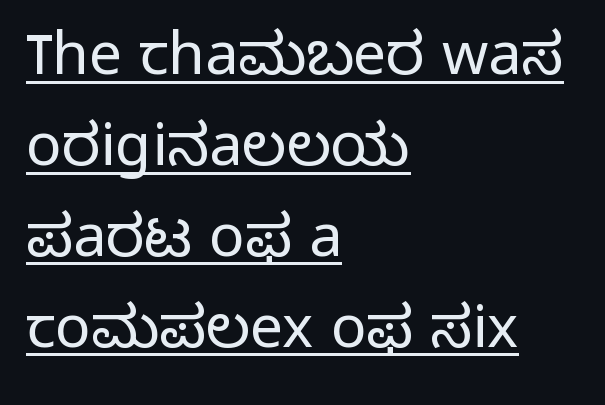
Q: Is the text bold? A: No.
Q: Is the text italic (slanted)? A: No, it is upright.
Q: Is the typeface a serif or a sans-serif typeface? A: Sans-serif.
Q: Is the text underlined? A: Yes.
Q: How is the paragraph aligned? A: Left-aligned.
Q: Is the spacing between letters normal or unusually wide? A: Normal.
Q: Is the spacing between lines tight, normal or loose? A: Normal.
Q: Width (condensed, normal, or wide)? A: Normal.
Q: Stroke contrast? A: Low.
Q: x-height? A: Medium.
Q: Monospaced? A: No.
